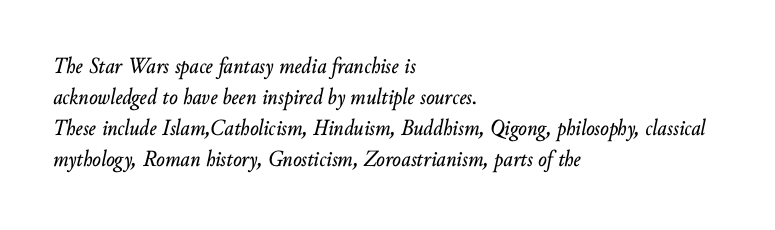
{"italic": "yes", "lean": "right", "slant_degrees": 10, "underline": "no", "align": "left", "line_spacing": "normal", "line_spacing_ratio": 1.35, "letter_spacing": "normal", "letter_spacing_em": 0.0, "glyph_px": 23}
